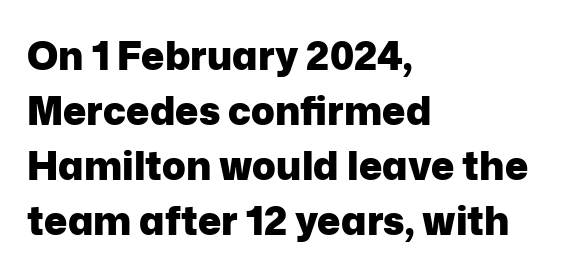
The image shows 39 px heavy sans-serif type, upright; set left-aligned, normal line spacing (1.41x), normal letter spacing, not underlined; low stroke contrast and a medium x-height.
